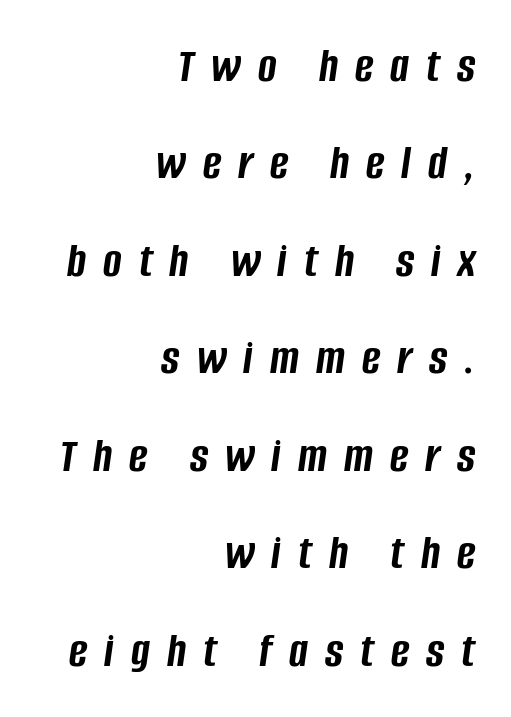
{"italic": "yes", "lean": "right", "slant_degrees": 8, "bold": "yes", "weight": "semibold", "width": "condensed", "stroke_contrast": "low", "x_height": "large", "monospaced": "no", "underline": "no", "align": "right", "line_spacing": "loose", "line_spacing_ratio": 1.95, "letter_spacing": "wide", "letter_spacing_em": 0.34, "glyph_px": 50}
